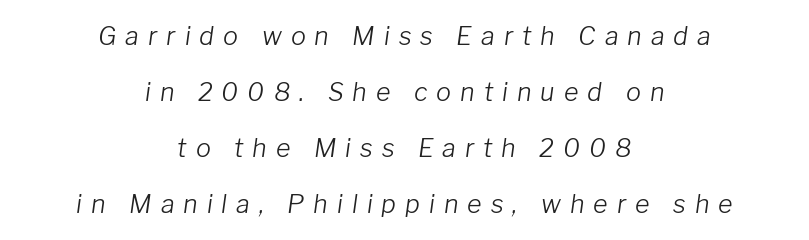
{"italic": "yes", "lean": "right", "slant_degrees": 8, "bold": "no", "underline": "no", "align": "center", "line_spacing": "loose", "line_spacing_ratio": 2.24, "letter_spacing": "wide", "letter_spacing_em": 0.36, "glyph_px": 25}
